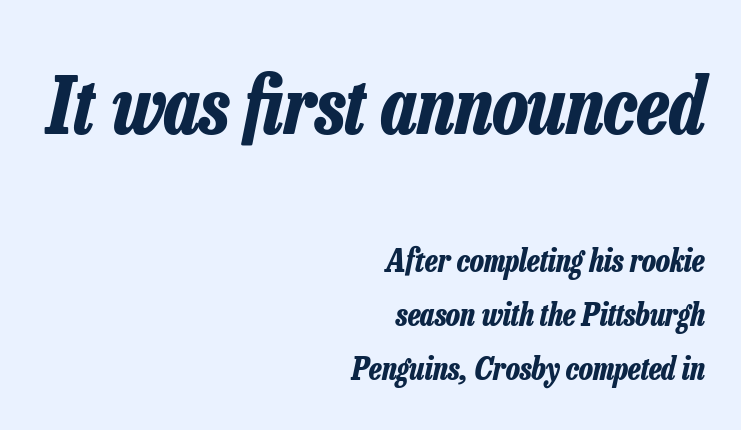
Spacing verdict: proportional, widths tailored to each character. Words appear dense and cohesive because spacing is normal. A clean baseline with only descenders dipping below it. Posture: slanted.
